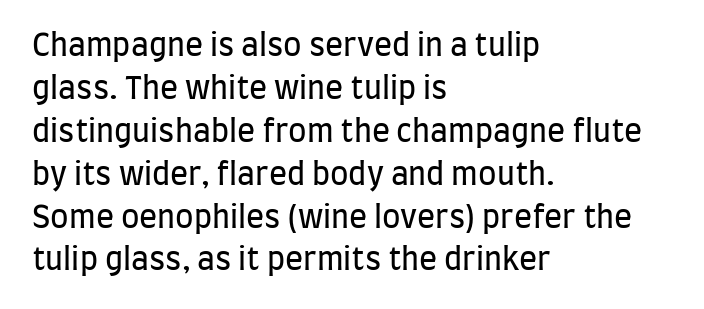
The image shows 30 px regular-weight, condensed sans-serif type, upright; set left-aligned, normal line spacing (1.43x), normal letter spacing, not underlined; low stroke contrast and a large x-height.
